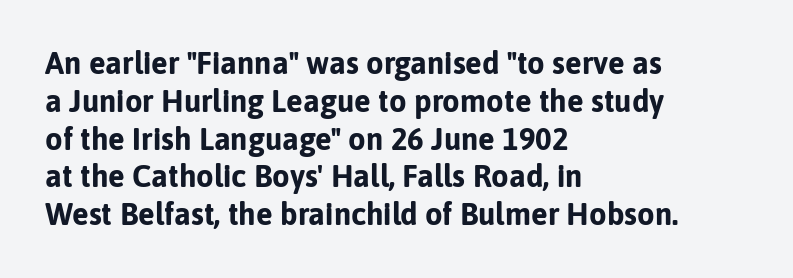
Q: Is the text bold? A: Yes.
Q: Is the text italic (slanted)? A: No, it is upright.
Q: Is the typeface a serif or a sans-serif typeface? A: Sans-serif.
Q: Is the text underlined? A: No.
Q: How is the paragraph aligned? A: Left-aligned.
Q: Is the spacing between letters normal or unusually wide? A: Normal.
Q: Width (condensed, normal, or wide)? A: Normal.
Q: Stroke contrast? A: Low.
Q: x-height? A: Medium.
Q: Monospaced? A: No.
